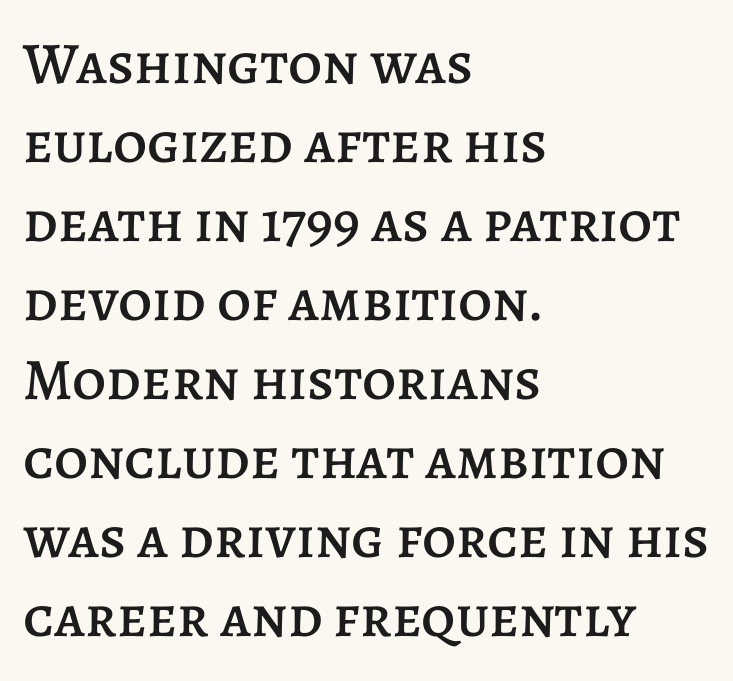
Is the letter spacing exaggerated? No — it looks like the ordinary default. Proportional: the letters do not fall into vertical columns. The font's upright variant was chosen for this text. Rows of type keep a routine distance in the vertical direction.
